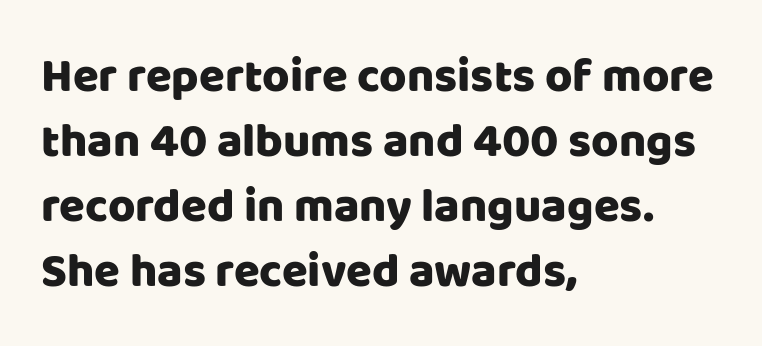
Q: Is the text italic (slanted)? A: No, it is upright.
Q: Is the typeface a serif or a sans-serif typeface? A: Sans-serif.
Q: Is the text underlined? A: No.
Q: How is the paragraph aligned? A: Left-aligned.
Q: Is the spacing between letters normal or unusually wide? A: Normal.
Q: Is the spacing between lines tight, normal or loose? A: Normal.
Q: Width (condensed, normal, or wide)? A: Normal.
Q: Stroke contrast? A: Low.
Q: x-height? A: Large.
Q: Monospaced? A: No.
